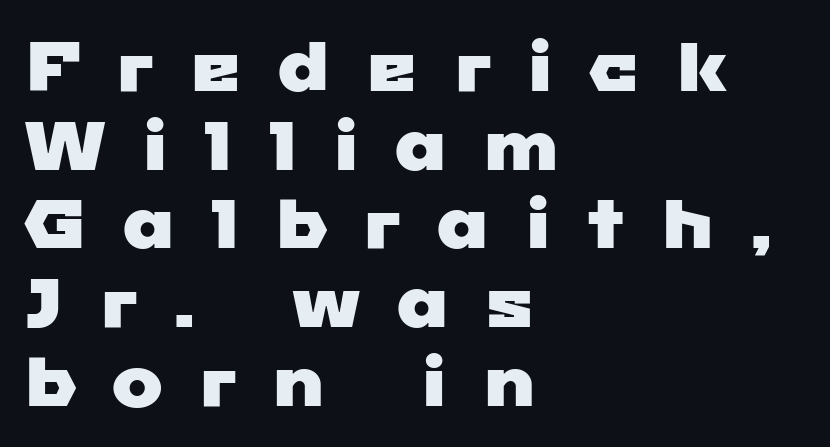
The image shows 69 px wide sans-serif type; set left-aligned, tight line spacing (1.14x), unusually wide letter spacing (+0.49 em), not underlined; low stroke contrast and a medium x-height.
